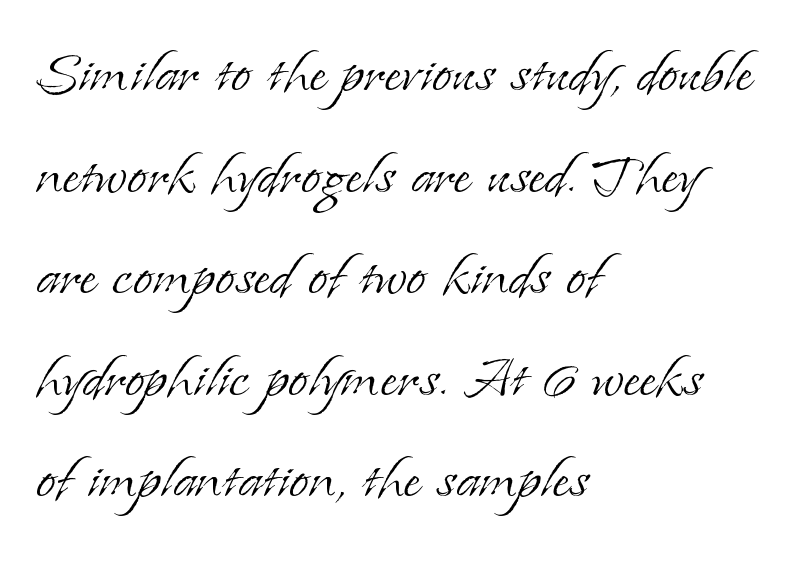
The image shows 72 px light serif type; set left-aligned, normal line spacing (1.41x), normal letter spacing, not underlined; low stroke contrast and a small x-height.
